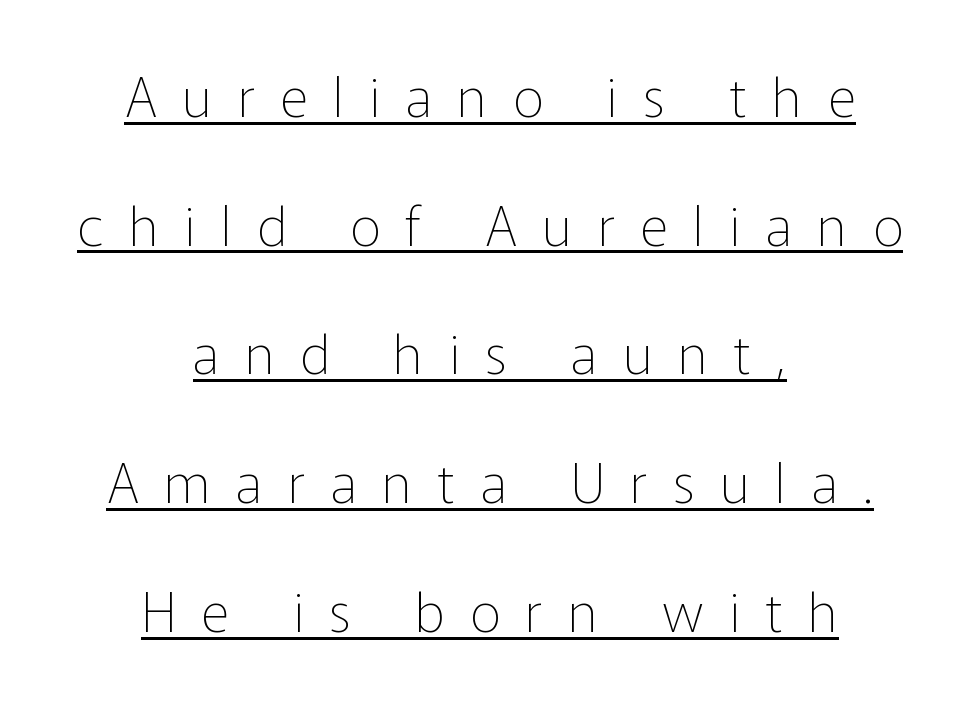
Q: Is the text bold? A: No.
Q: Is the text italic (slanted)? A: No, it is upright.
Q: Is the typeface a serif or a sans-serif typeface? A: Sans-serif.
Q: Is the text underlined? A: Yes.
Q: How is the paragraph aligned? A: Centered.
Q: Is the spacing between letters normal or unusually wide? A: Unusually wide.
Q: Is the spacing between lines tight, normal or loose? A: Loose.
Q: Width (condensed, normal, or wide)? A: Normal.
Q: Stroke contrast? A: Low.
Q: x-height? A: Medium.
Q: Monospaced? A: No.
